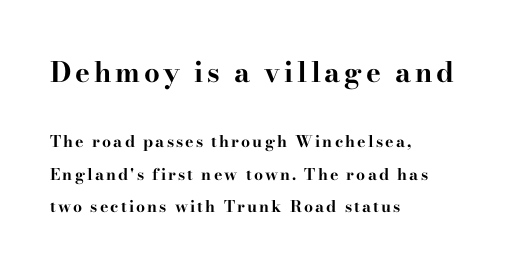
The image shows 28 px bold, wide serif type, upright; set left-aligned, loose line spacing (2.03x), not underlined; the first (top) block is 1.75x larger; high stroke contrast and a small x-height.
